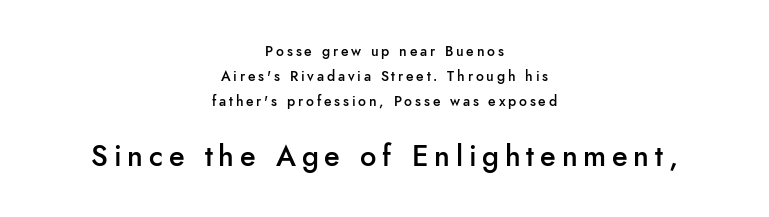
{"serif": "no", "italic": "no", "bold": "semi", "weight": "semibold", "width": "normal", "stroke_contrast": "low", "x_height": "small", "monospaced": "no", "underline": "no", "align": "center", "line_spacing_ratio": 1.79, "letter_spacing": "wide", "letter_spacing_em": 0.2, "larger_block": "second", "size_ratio": 2.07, "glyph_px": 29}
